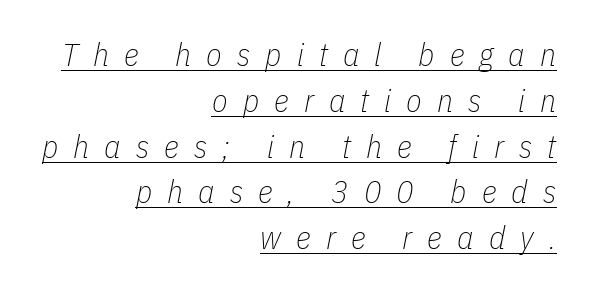
In terms of letterspacing, this is a distinctly airy, spread setting. Normally led — the rows are evenly, conventionally spaced. Honestly, the underline is the first thing you notice here. Characters are canted at an angle relative to the baseline's perpendicular. Vertical stems look standard width or narrower in stroke. The lines are quadded right.
